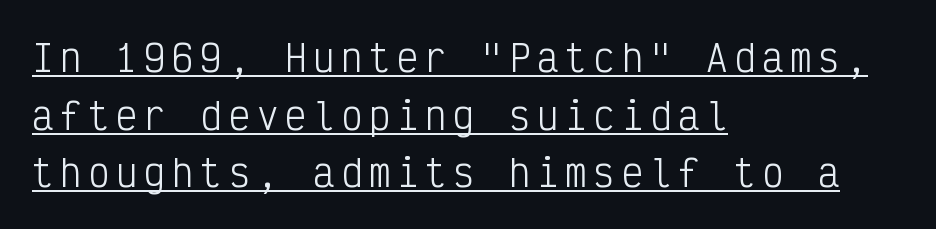
Q: Is the text bold? A: No.
Q: Is the text italic (slanted)? A: No, it is upright.
Q: Is the typeface a serif or a sans-serif typeface? A: Sans-serif.
Q: Is the text underlined? A: Yes.
Q: How is the paragraph aligned? A: Left-aligned.
Q: Is the spacing between lines tight, normal or loose? A: Normal.
Q: Width (condensed, normal, or wide)? A: Condensed.
Q: Stroke contrast? A: Low.
Q: x-height? A: Medium.
Q: Monospaced? A: Yes.
